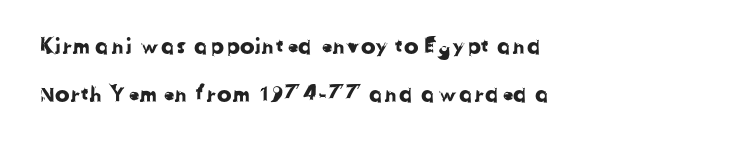
Q: Is the text underlined? A: No.
Q: How is the paragraph aligned? A: Left-aligned.
Q: Is the spacing between letters normal or unusually wide? A: Normal.
Q: Is the spacing between lines tight, normal or loose? A: Loose.
